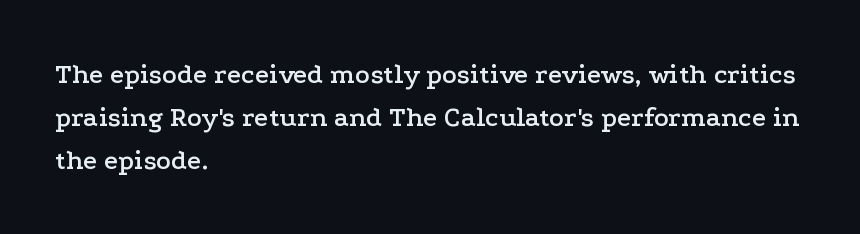
Q: Is the text italic (slanted)? A: No, it is upright.
Q: Is the typeface a serif or a sans-serif typeface? A: Serif.
Q: Is the text underlined? A: No.
Q: How is the paragraph aligned? A: Left-aligned.
Q: Is the spacing between letters normal or unusually wide? A: Normal.
Q: Is the spacing between lines tight, normal or loose? A: Normal.
Q: Width (condensed, normal, or wide)? A: Wide.
Q: Stroke contrast? A: Low.
Q: x-height? A: Medium.
Q: Monospaced? A: No.
